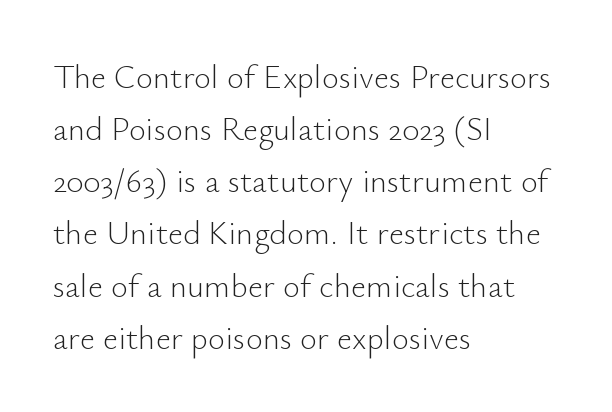
The image shows 33 px light sans-serif type, upright; set left-aligned, normal line spacing (1.58x), normal letter spacing, not underlined; low stroke contrast and a small x-height.
